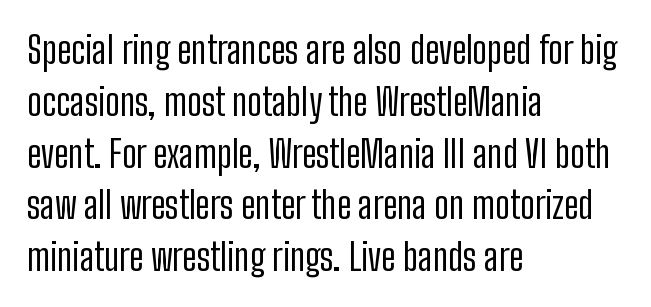
The line texture is even and compact thanks to regular tracking. Notice how the stems are strictly vertical — no italics here. Which margin do the lines hug? The left one — the right edge is uneven. These glyphs show unthickened strokes, regular width or finer. The rendering uses natural spacing where letterforms have individual widths.
